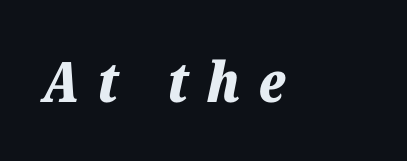
The image shows 56 px bold type, italic (leaning right); set unusually wide letter spacing (+0.33 em), not underlined; low stroke contrast and a medium x-height.
